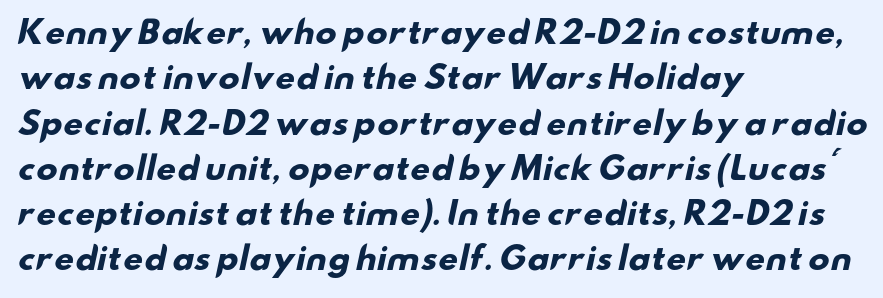
Q: Is the text bold? A: Yes.
Q: Is the typeface a serif or a sans-serif typeface? A: Sans-serif.
Q: Is the text underlined? A: No.
Q: How is the paragraph aligned? A: Left-aligned.
Q: Is the spacing between letters normal or unusually wide? A: Normal.
Q: Is the spacing between lines tight, normal or loose? A: Normal.
Q: Width (condensed, normal, or wide)? A: Wide.
Q: Stroke contrast? A: Low.
Q: x-height? A: Small.
Q: Monospaced? A: No.
